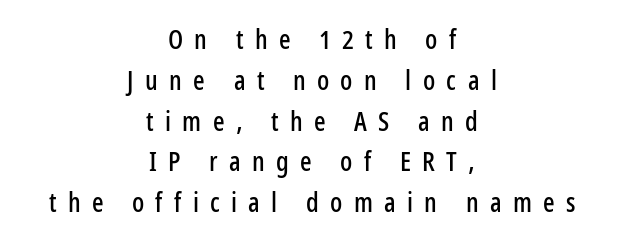
The image shows 27 px text type, upright; set centered, normal line spacing (1.51x), unusually wide letter spacing (+0.42 em), not underlined.
